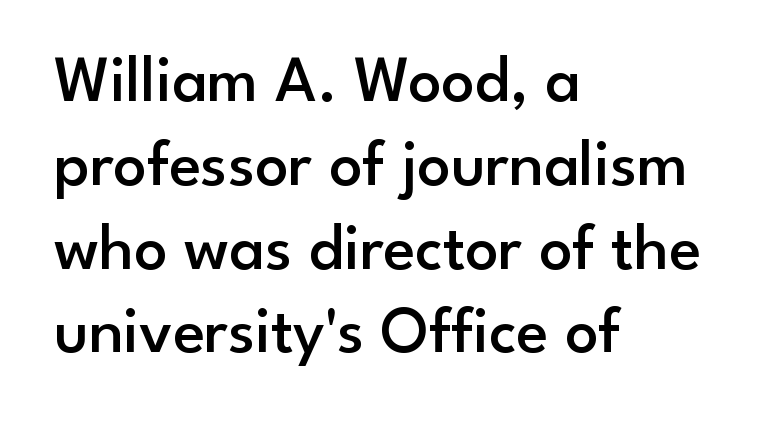
The image shows 66 px semibold sans-serif type, upright; set left-aligned, normal line spacing (1.27x), normal letter spacing, not underlined; low stroke contrast and a small x-height.
